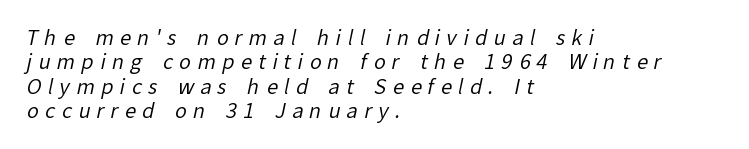
The image shows 20 px text type; set left-aligned, line spacing 1.22x, unusually wide letter spacing (+0.32 em), not underlined.
